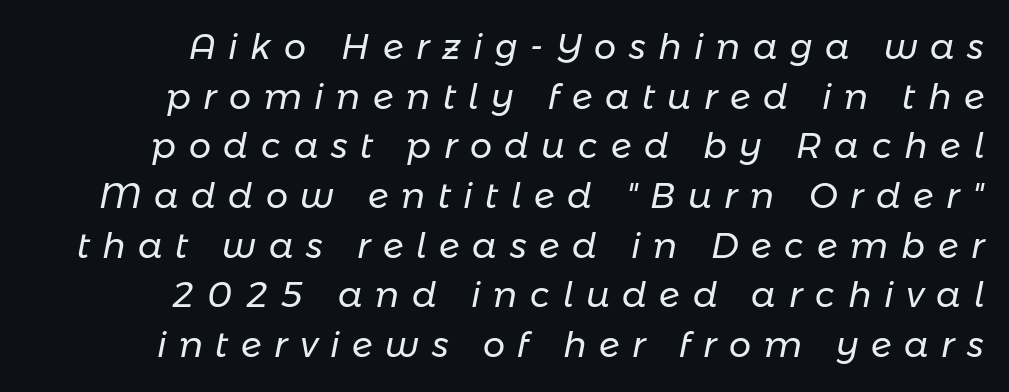
{"italic": "yes", "lean": "right", "slant_degrees": 11, "bold": "no", "weight": "regular", "width": "normal", "stroke_contrast": "low", "x_height": "medium", "monospaced": "no", "underline": "no", "align": "right", "line_spacing": "normal", "line_spacing_ratio": 1.42, "letter_spacing": "wide", "letter_spacing_em": 0.36, "glyph_px": 35}
